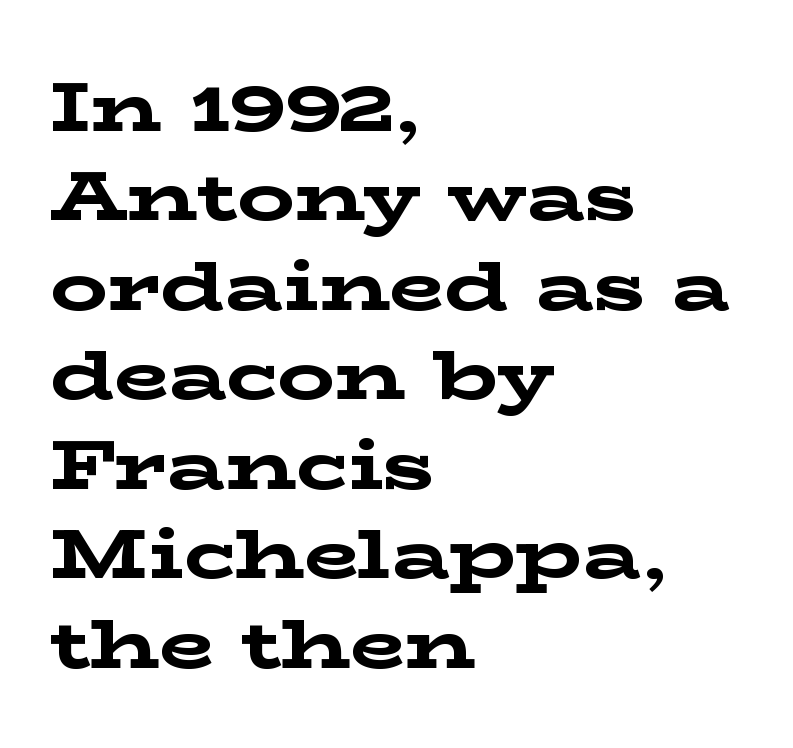
Examine the stroke ends and you'll spot serifs. The lines are quadded left. Spacing verdict: proportional, widths tailored to each character. Is there any slant? The stems are plumb.
